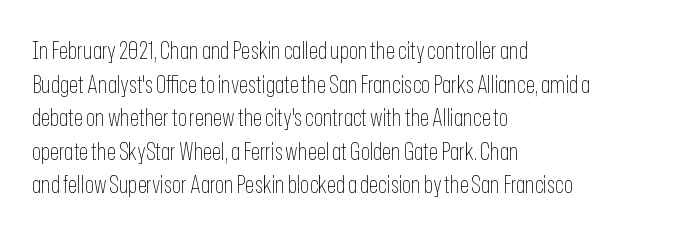
The image shows 24 px text type, upright; set left-aligned, normal line spacing (1.4x), normal letter spacing, not underlined.
